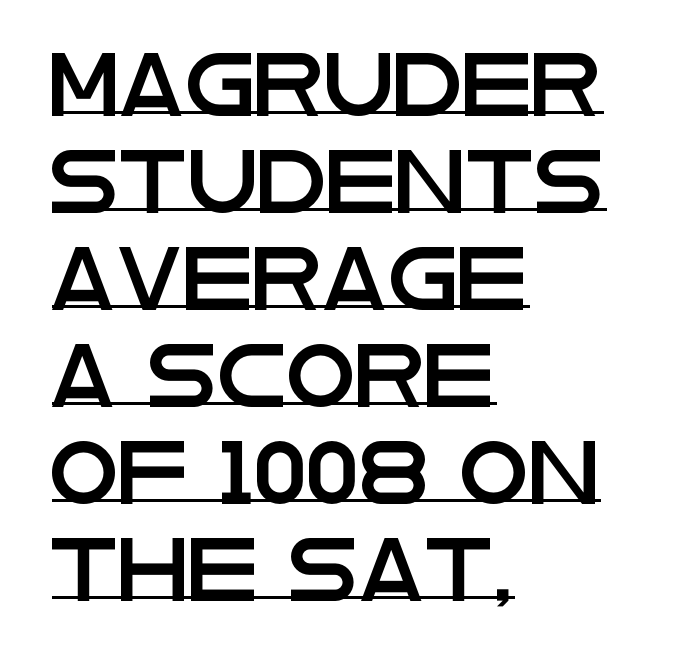
{"serif": "no", "italic": "no", "width": "wide", "stroke_contrast": "low", "x_height": "large", "monospaced": "no", "underline": "yes", "align": "left", "line_spacing": "normal", "line_spacing_ratio": 1.54, "letter_spacing": "normal", "letter_spacing_em": 0.0, "glyph_px": 63}
